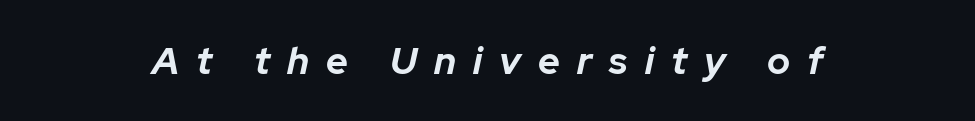
{"italic": "yes", "lean": "right", "slant_degrees": 12, "bold": "yes", "weight": "bold", "width": "normal", "stroke_contrast": "low", "x_height": "medium", "monospaced": "no", "underline": "no", "align": "center", "letter_spacing": "wide", "letter_spacing_em": 0.45, "glyph_px": 38}
